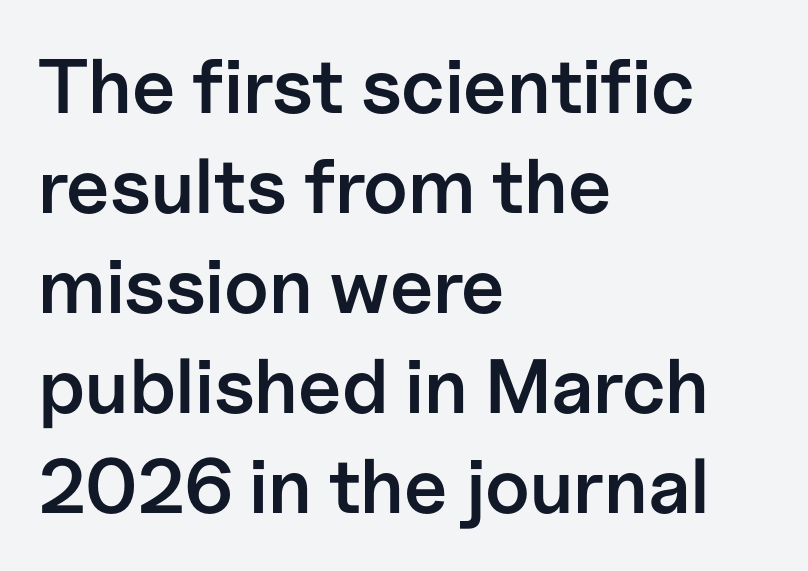
Nothing sits at the stroke ends, so this counts as sans-serif. Honestly, the row spacing looks completely unremarkable. Check the space under the baseline: it is left empty. The letterforms sit shoulder to shoulder at normal distance. Bold? Not quite — semibold, heavier than regular but stopping short. Line beginnings align vertically; line endings do not.
